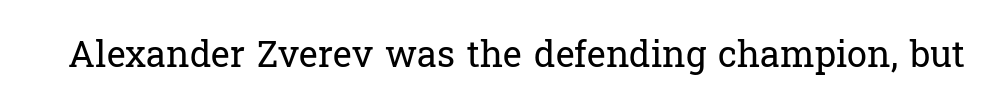
Check the space under the baseline: it is left empty. Each letter keeps its own natural width here, so spacing adapts to shape. Examine the stroke ends and you'll spot serifs. The letters stand upright; this is a roman face.
